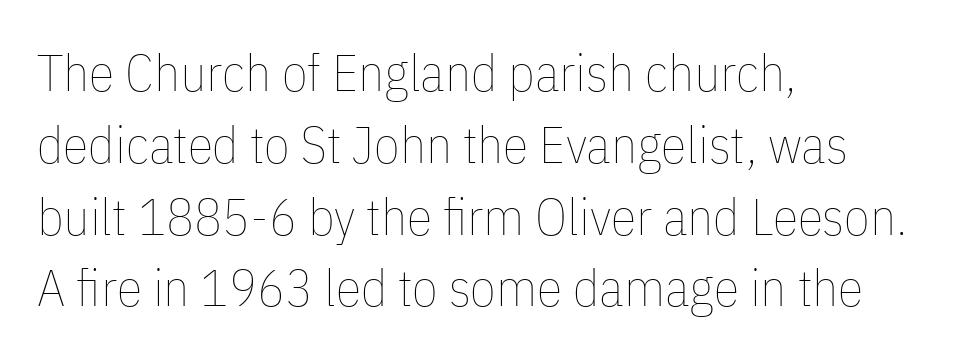
A typesetter would call this leading conventional body-copy spacing. The passage is arranged the way most books set body copy — flush left. A roman cut, with each character standing at attention. The letterforms sit shoulder to shoulder at normal distance.
